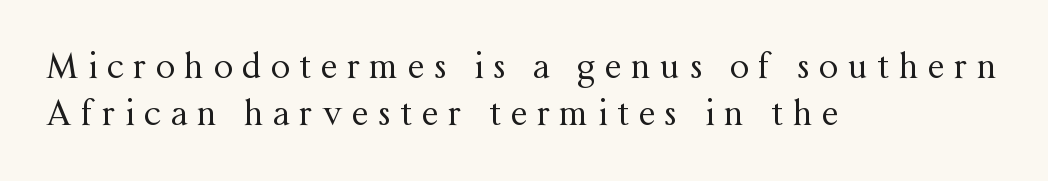
{"serif": "yes", "italic": "no", "bold": "no", "weight": "regular", "width": "normal", "stroke_contrast": "medium", "x_height": "medium", "monospaced": "no", "underline": "no", "align": "left", "line_spacing": "normal", "line_spacing_ratio": 1.37, "letter_spacing": "wide", "letter_spacing_em": 0.28, "glyph_px": 34}
